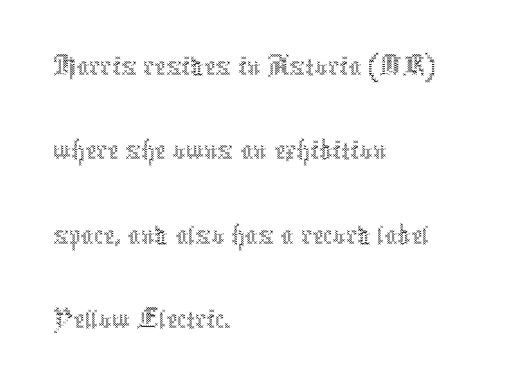
Glyph-to-glyph distance matches everyday printed text. Any mark beneath the type? The region is blank. Here the designer chose a conventional face with non-uniform glyph widths. A typesetter would call this leading conventional body-copy spacing. The rag falls on the right side of this text block.
